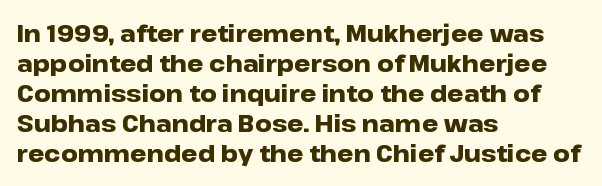
Q: Is the text bold? A: Yes.
Q: Is the text italic (slanted)? A: No, it is upright.
Q: Is the text underlined? A: No.
Q: How is the paragraph aligned? A: Left-aligned.
Q: Is the spacing between letters normal or unusually wide? A: Normal.
Q: Is the spacing between lines tight, normal or loose? A: Normal.
